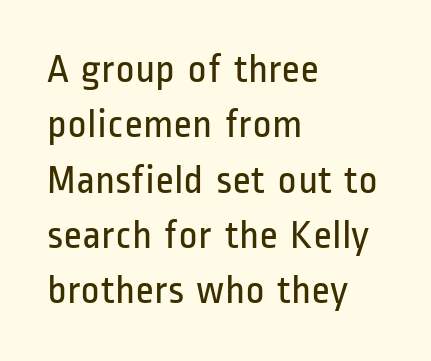
Are there feet on the stems? There aren't — it's a sans. You could call the tracking neutral — neither tight nor loose. These lines sit exactly where default settings would place them. Lines of text with bare space underneath. The text block is weighted toward the left margin, trailing off unevenly rightward.
